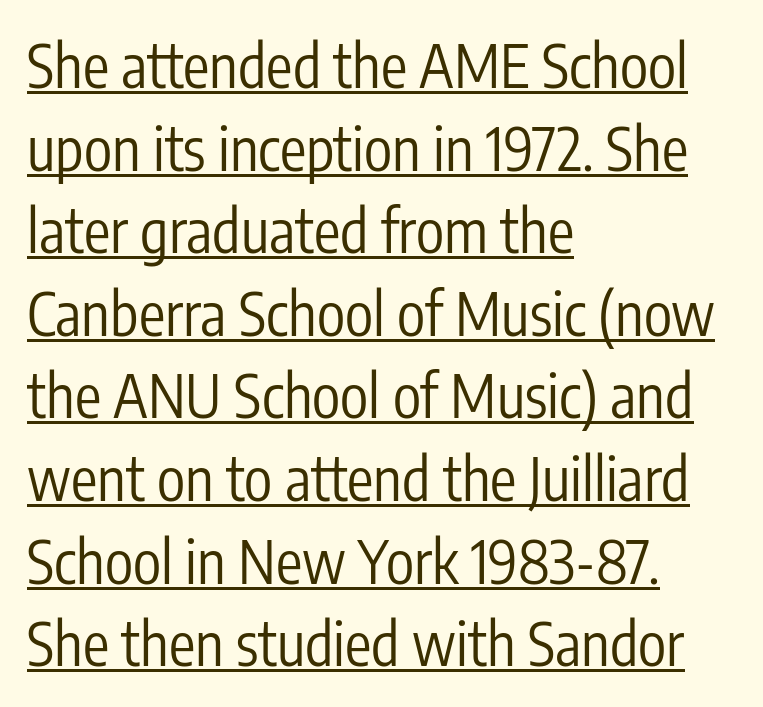
Q: Is the text bold? A: No.
Q: Is the text italic (slanted)? A: No, it is upright.
Q: Is the typeface a serif or a sans-serif typeface? A: Sans-serif.
Q: Is the text underlined? A: Yes.
Q: How is the paragraph aligned? A: Left-aligned.
Q: Is the spacing between letters normal or unusually wide? A: Normal.
Q: Is the spacing between lines tight, normal or loose? A: Normal.
Q: Width (condensed, normal, or wide)? A: Condensed.
Q: Stroke contrast? A: Low.
Q: x-height? A: Medium.
Q: Monospaced? A: No.
